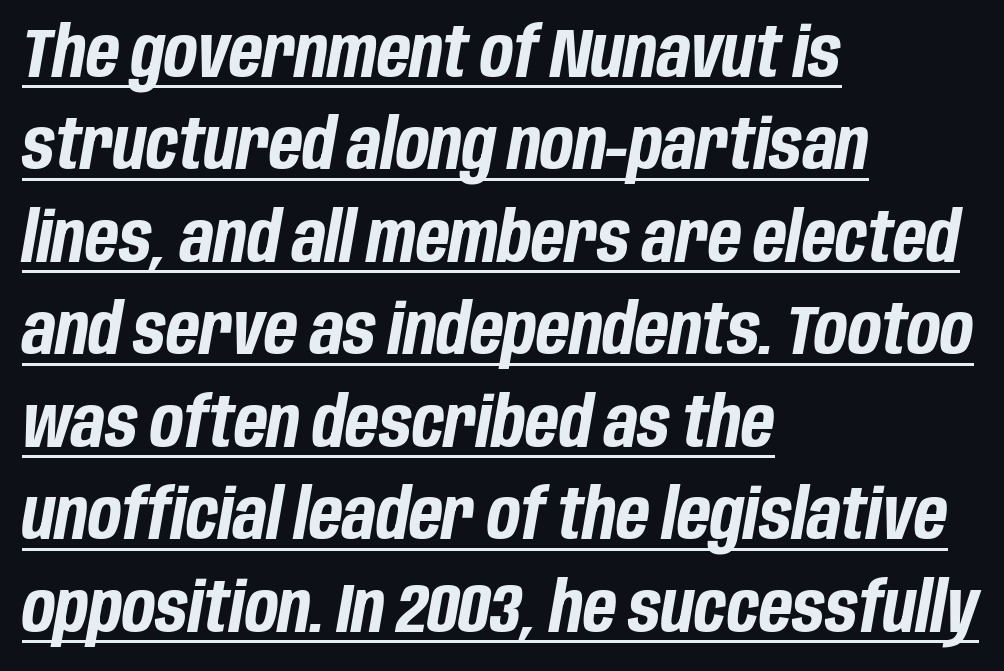
Q: Is the text bold? A: Yes.
Q: Is the text italic (slanted)? A: Yes, it leans right by about 10 degrees.
Q: Is the text underlined? A: Yes.
Q: How is the paragraph aligned? A: Left-aligned.
Q: Is the spacing between letters normal or unusually wide? A: Normal.
Q: Is the spacing between lines tight, normal or loose? A: Normal.
Q: Width (condensed, normal, or wide)? A: Condensed.
Q: Stroke contrast? A: Low.
Q: x-height? A: Large.
Q: Monospaced? A: No.
